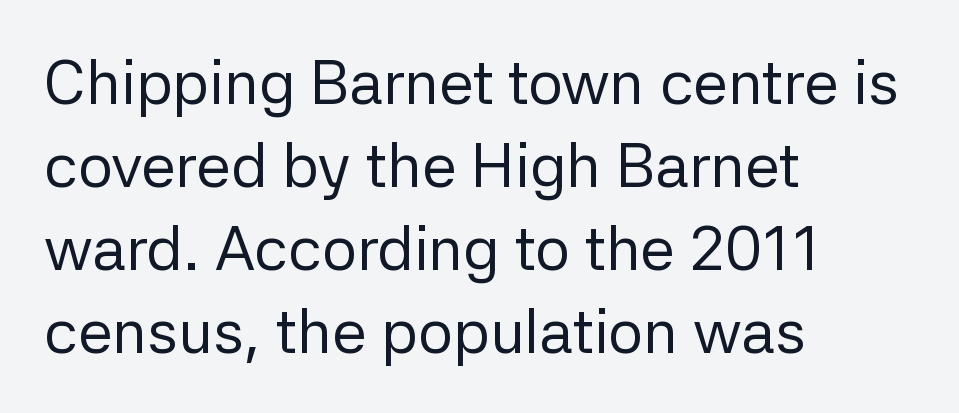
These lines are set flush left with a ragged right edge. Vertical strokes here are truly vertical. Between one letter and the next there's only the usual sliver of space. In terms of leading, this rendering sits right in the middle. Typographically, this falls in the sans-serif category.
